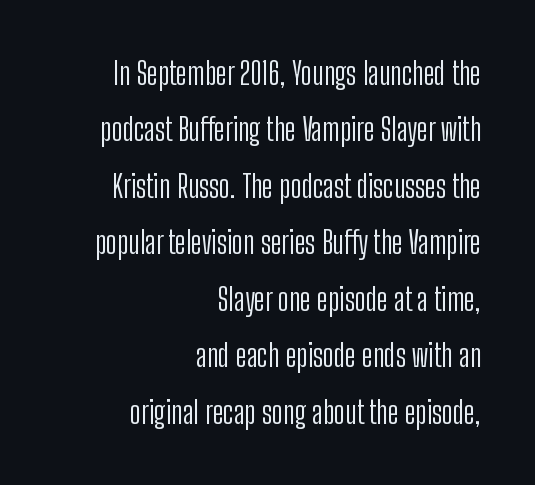
The glyphs in this specimen are sans serif. Each row of text sits above clean, open space. The rag falls on the left side of this text block. This sample has the flowing, uneven cadence of proportional lettering.
